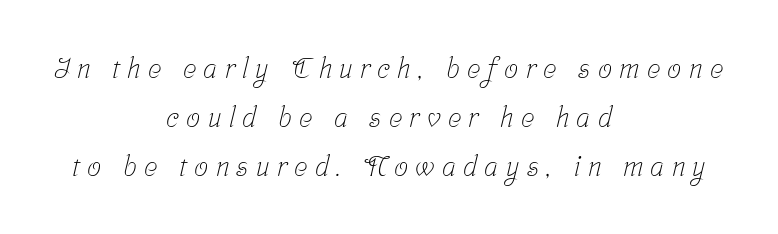
This rendering widens character spacing well past its baseline value. The setting favours the middle, as headings and verse often do. The space beneath each line is pristine and unruled. Think of a printed novel: that variable character pitch is what you see here. Each stroke keeps to a modest, everyday thickness or less. This rendering employs a face with finishing strokes, i.e., a serif.
